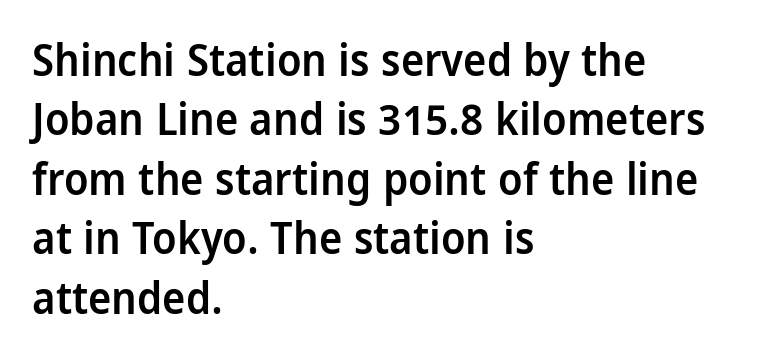
The lines in this sample share a left origin and differ only in where they stop. Does extra space separate the letters? No, they use regular spacing. Weight check: semibold — heavier than regular, not quite bold. This is sans-serif lettering, the kind often seen on screens and signage. A normal amount of white space separates one row of letters from the next. A typesetter would call this proportional, since set widths differ per character.
